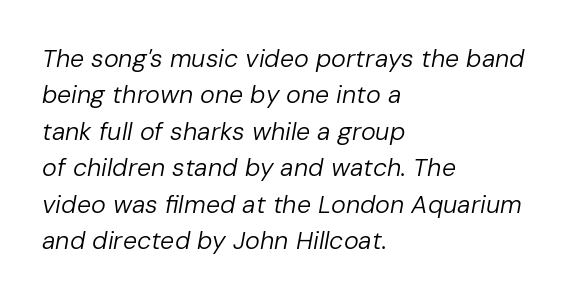
Q: Is the text bold? A: No.
Q: Is the text italic (slanted)? A: Yes, it leans right by about 10 degrees.
Q: Is the text underlined? A: No.
Q: How is the paragraph aligned? A: Left-aligned.
Q: Is the spacing between letters normal or unusually wide? A: Normal.
Q: Is the spacing between lines tight, normal or loose? A: Normal.
